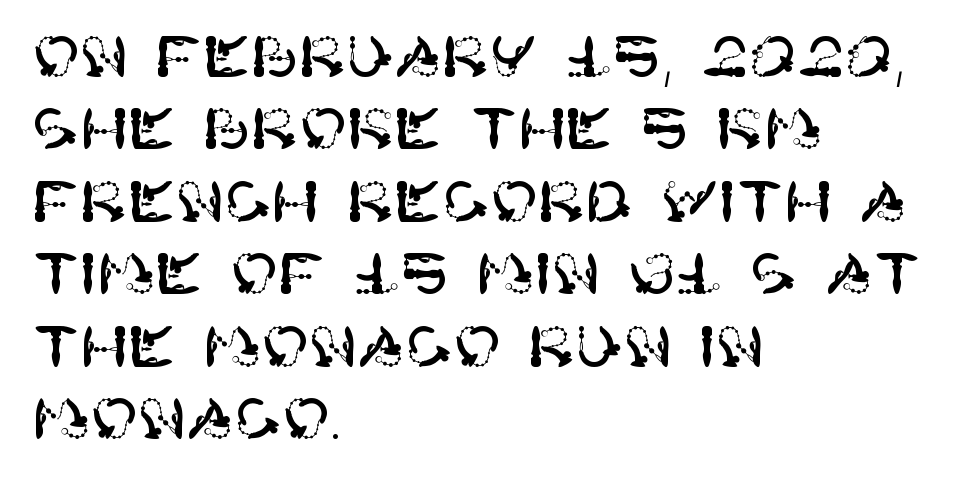
The image shows 57 px sans-serif type, upright; set left-aligned, normal line spacing (1.27x), normal letter spacing, not underlined; high stroke contrast and a large x-height.
